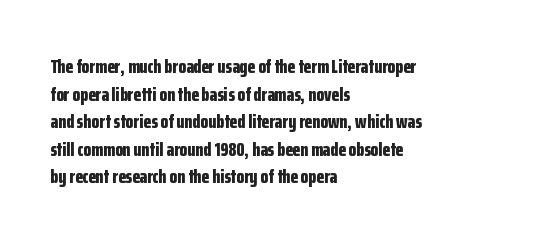
Q: Is the text bold? A: Yes.
Q: Is the text italic (slanted)? A: No, it is upright.
Q: Is the text underlined? A: No.
Q: How is the paragraph aligned? A: Left-aligned.
Q: Is the spacing between letters normal or unusually wide? A: Normal.
Q: Is the spacing between lines tight, normal or loose? A: Normal.
